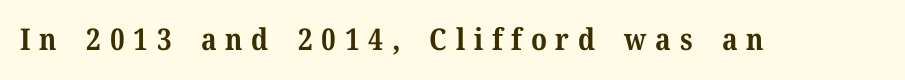
Q: Is the text bold? A: Yes.
Q: Is the text italic (slanted)? A: No, it is upright.
Q: Is the typeface a serif or a sans-serif typeface? A: Serif.
Q: Is the text underlined? A: No.
Q: Is the spacing between letters normal or unusually wide? A: Unusually wide.
Q: Width (condensed, normal, or wide)? A: Normal.
Q: Stroke contrast? A: Medium.
Q: x-height? A: Medium.
Q: Monospaced? A: No.
